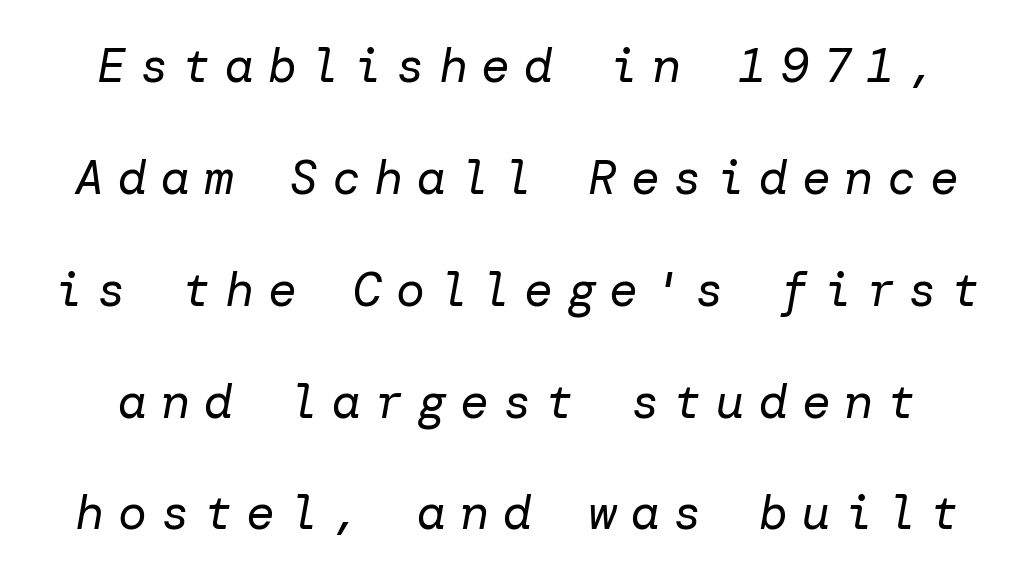
{"italic": "yes", "lean": "right", "slant_degrees": 10, "bold": "no", "weight": "regular", "width": "normal", "stroke_contrast": "low", "x_height": "medium", "underline": "no", "line_spacing": "loose", "line_spacing_ratio": 2.33, "letter_spacing": "wide", "letter_spacing_em": 0.29, "glyph_px": 48}
